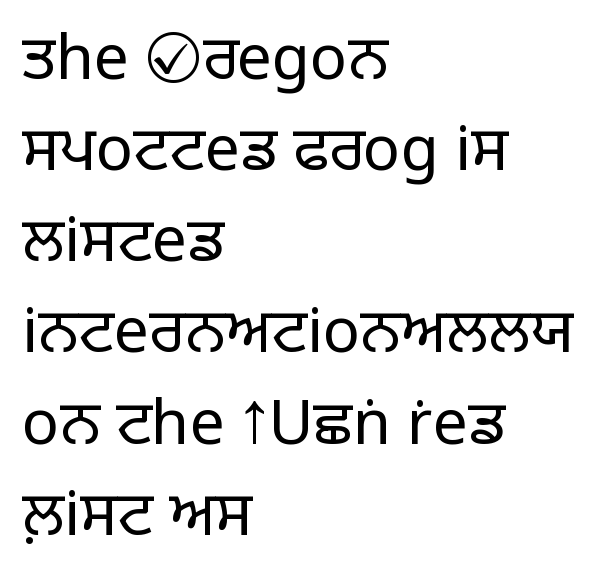
Q: Is the text bold? A: No.
Q: Is the text italic (slanted)? A: No, it is upright.
Q: Is the typeface a serif or a sans-serif typeface? A: Sans-serif.
Q: Is the text underlined? A: No.
Q: How is the paragraph aligned? A: Left-aligned.
Q: Is the spacing between letters normal or unusually wide? A: Normal.
Q: Is the spacing between lines tight, normal or loose? A: Normal.
Q: Width (condensed, normal, or wide)? A: Normal.
Q: Stroke contrast? A: Low.
Q: x-height? A: Large.
Q: Monospaced? A: No.
